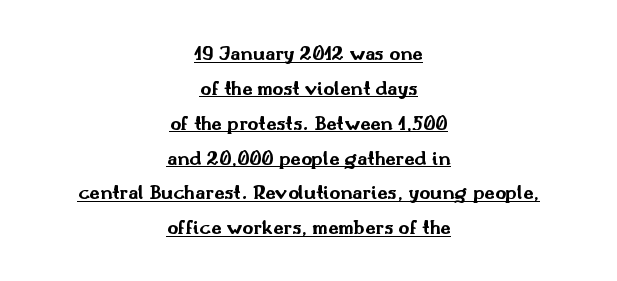
Q: Is the text bold? A: Yes.
Q: Is the text italic (slanted)? A: No, it is upright.
Q: Is the text underlined? A: Yes.
Q: How is the paragraph aligned? A: Centered.
Q: Is the spacing between letters normal or unusually wide? A: Normal.
Q: Is the spacing between lines tight, normal or loose? A: Normal.
